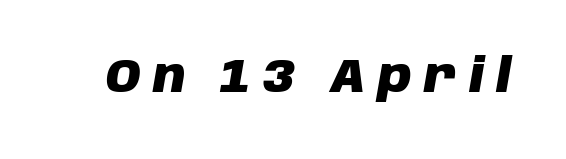
The image shows 46 px heavy type, italic (leaning right); set unusually wide letter spacing (+0.26 em), not underlined; low stroke contrast and a large x-height.
